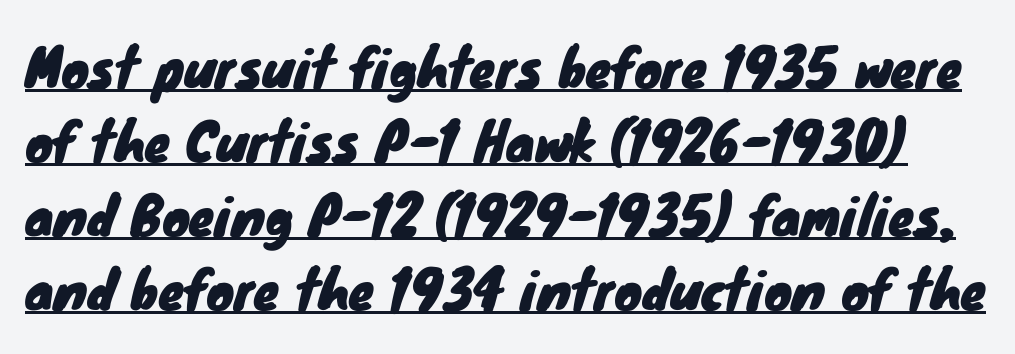
{"serif": "no", "width": "normal", "stroke_contrast": "low", "x_height": "small", "monospaced": "no", "underline": "yes", "line_spacing": "normal", "line_spacing_ratio": 1.42, "letter_spacing": "normal", "letter_spacing_em": 0.0, "glyph_px": 52}
